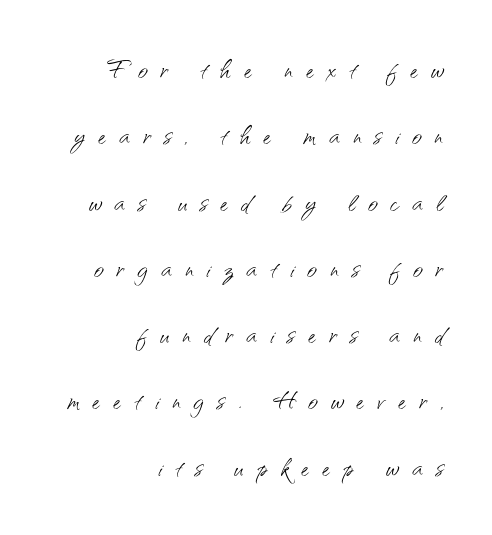
Words appear elongated and porous because spacing is wide. Weight: in the light-to-regular range. Is this a fixed-width face? No — the glyphs have proportional, varying widths. The passage shown is typeset with a sans-serif family.
